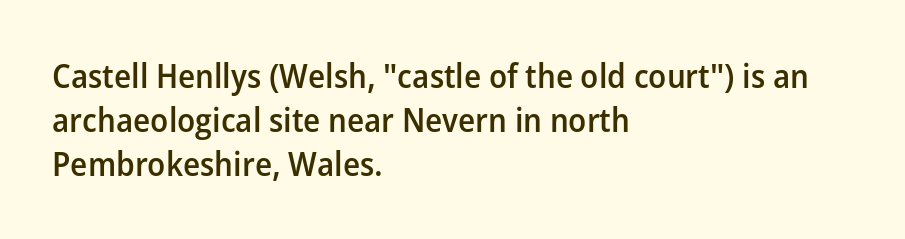
{"serif": "no", "italic": "no", "bold": "semi", "weight": "semibold", "width": "normal", "stroke_contrast": "low", "x_height": "medium", "monospaced": "no", "underline": "no", "align": "left", "line_spacing": "normal", "line_spacing_ratio": 1.3, "letter_spacing": "normal", "letter_spacing_em": 0.0, "glyph_px": 34}
